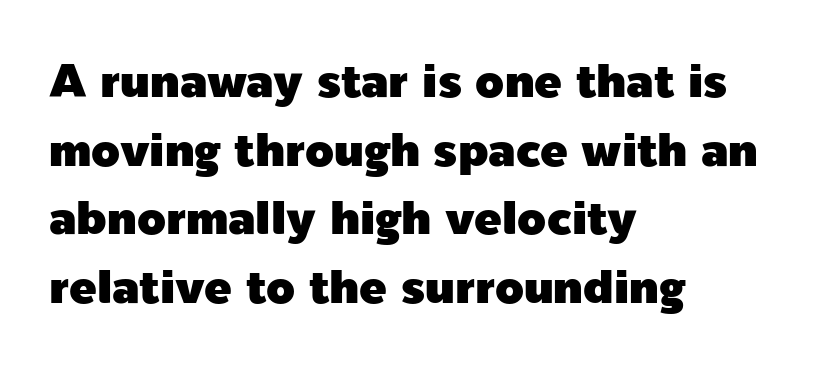
The image shows 46 px sans-serif type, upright; set left-aligned, normal line spacing (1.49x), normal letter spacing, not underlined; a medium x-height.
